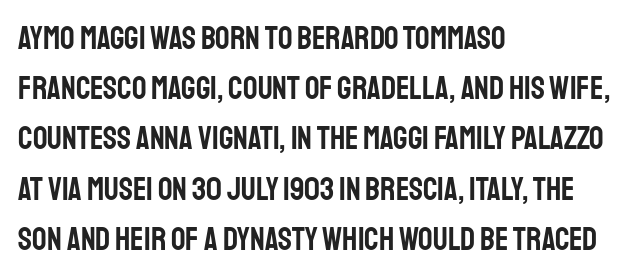
{"serif": "no", "italic": "no", "width": "condensed", "stroke_contrast": "low", "x_height": "large", "monospaced": "no", "underline": "no", "align": "left", "line_spacing": "normal", "line_spacing_ratio": 1.57, "letter_spacing": "normal", "letter_spacing_em": 0.0, "glyph_px": 32}
